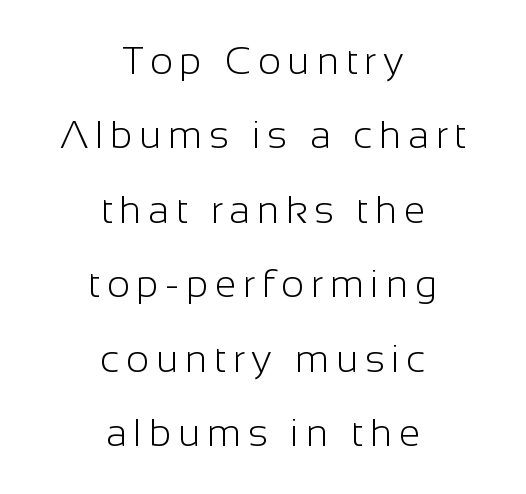
{"serif": "no", "italic": "no", "bold": "no", "weight": "light", "width": "normal", "stroke_contrast": "low", "x_height": "medium", "monospaced": "no", "underline": "no", "align": "center", "line_spacing": "loose", "line_spacing_ratio": 1.91, "glyph_px": 39}
